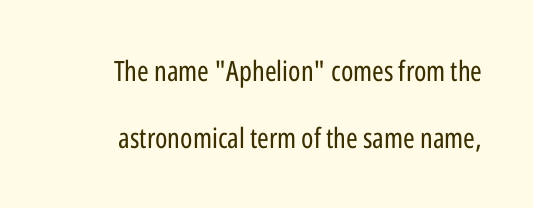
Every character sits straight up, as roman type does. Stems and bowls with no extra thickness — not bold. The face used here is rendered with its standard letterfit. The passage shown stacks its lines with a broad gap.
